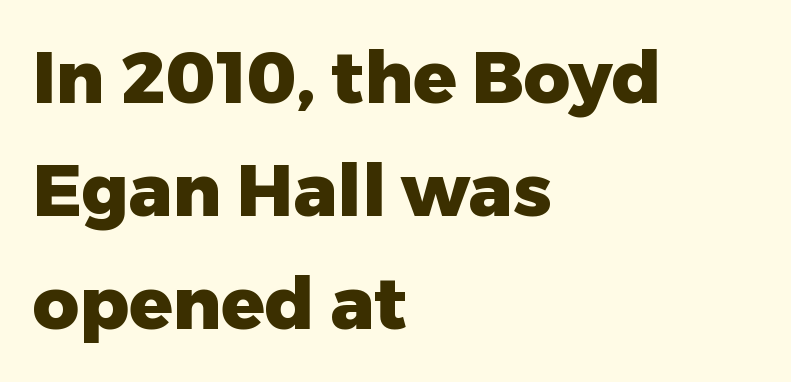
The image shows 72 px heavy sans-serif type, upright; set left-aligned, normal line spacing (1.57x), normal letter spacing, not underlined; low stroke contrast and a medium x-height.
